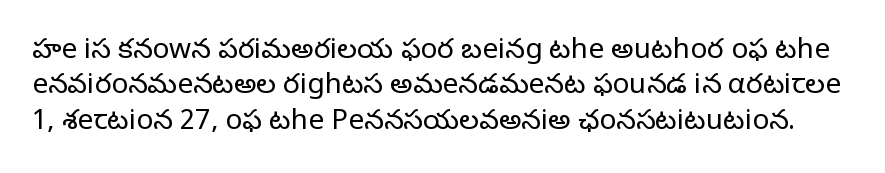
The image shows 28 px light sans-serif type, upright; set normal line spacing (1.26x), normal letter spacing, not underlined; low stroke contrast and a medium x-height.
